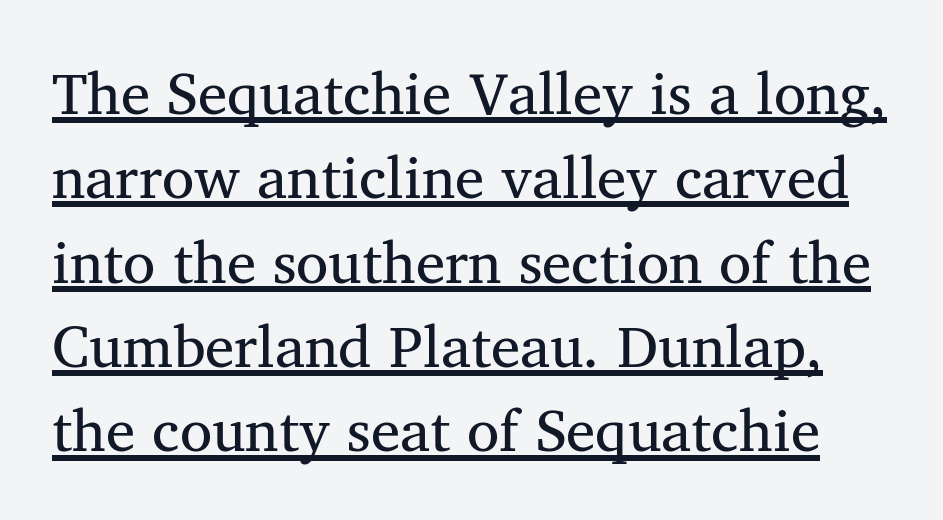
The image shows 59 px regular-weight serif type, upright; set normal line spacing (1.43x), normal letter spacing, underlined; medium stroke contrast and a medium x-height.
